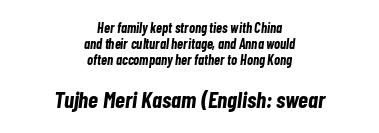
A typesetter would call this leading minimal, almost set solid. The paragraph shown floats in the horizontal middle. Heft: maximum for text — a bold. Nobody touched the tracking dial on this one. Here the second block reads like a headline and the first like body copy. The baseline area is clear.
